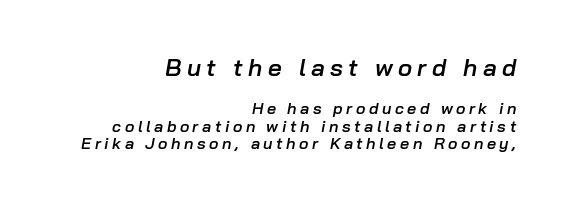
Q: Is the text bold? A: Semi-bold.
Q: Is the text italic (slanted)? A: Yes, it leans right by about 10 degrees.
Q: Is the text underlined? A: No.
Q: How is the paragraph aligned? A: Right-aligned.
Q: Is the spacing between letters normal or unusually wide? A: Unusually wide.
Q: Is the spacing between lines tight, normal or loose? A: Tight.
Q: Which block of text is set in a larger size, the first (top) or the second (bottom)? A: The first (top) one.
